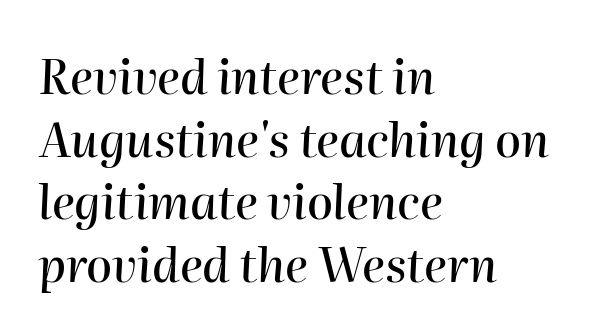
{"italic": "yes", "lean": "right", "slant_degrees": 2, "width": "normal", "stroke_contrast": "high", "x_height": "medium", "monospaced": "no", "underline": "no", "align": "left", "line_spacing": "normal", "line_spacing_ratio": 1.33, "letter_spacing": "normal", "letter_spacing_em": 0.0, "glyph_px": 47}
